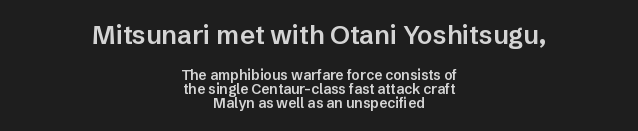
Honestly, there is no underline to notice here at all. Which of the two is more prominent by size? The first, at the top. Caption: standard tracking, unaltered. The font's upright variant was chosen for this text. One glance says dense: line gaps are narrower than usual. What weight is shown? A semibold, between regular and bold.
